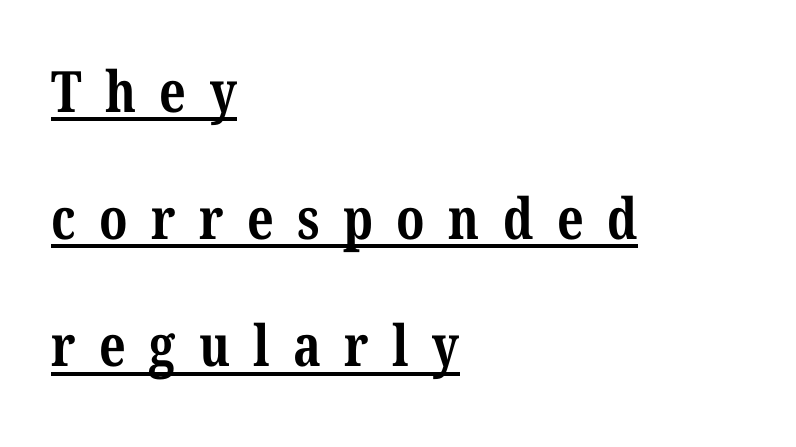
Character widths vary here, with narrow letters taking less room than wide ones. A full-strength bold gives these letters their thick strokes. Beneath each row of characters lies a ruled line. Honestly, the rows look like they've been pulled way apart.
